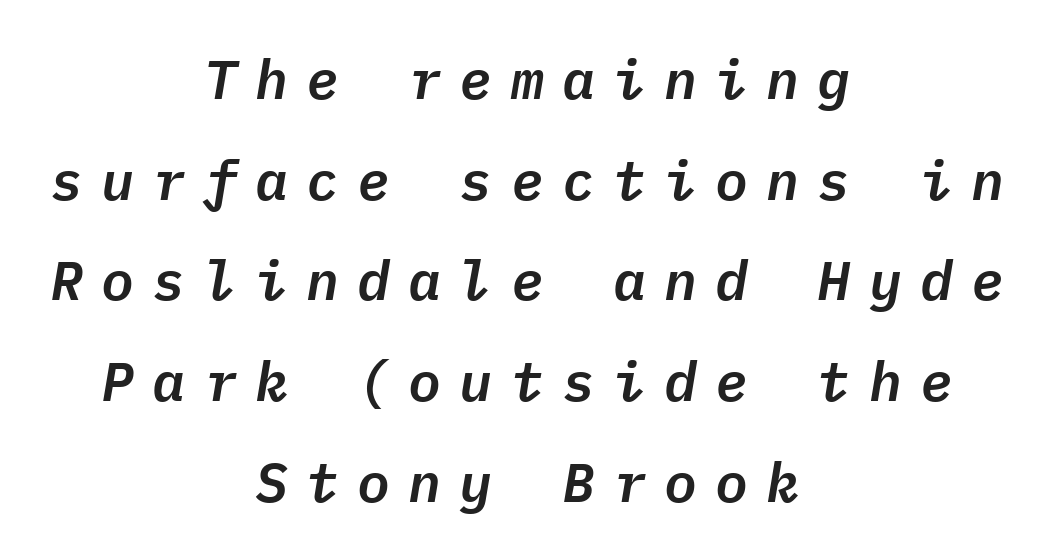
{"italic": "yes", "lean": "right", "slant_degrees": 9, "width": "normal", "stroke_contrast": "low", "x_height": "medium", "monospaced": "yes", "underline": "no", "align": "center", "line_spacing_ratio": 1.83, "letter_spacing": "wide", "letter_spacing_em": 0.33, "glyph_px": 55}
